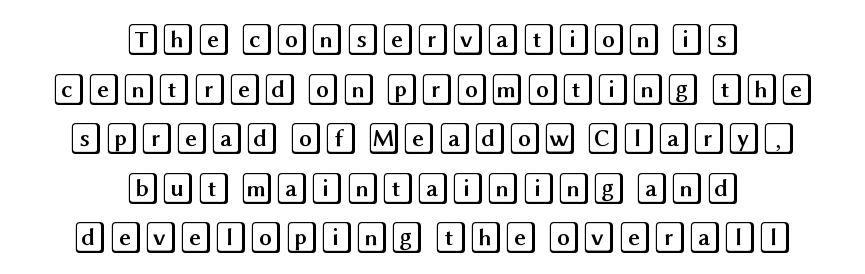
Rule under the text: the space is simply empty. The type is set solid horizontally, with unmodified tracking. Teacher's note: observe the equal gaps on both sides — that is centered alignment. Compared with typical paragraphs, the rows here are spaced about the same.
